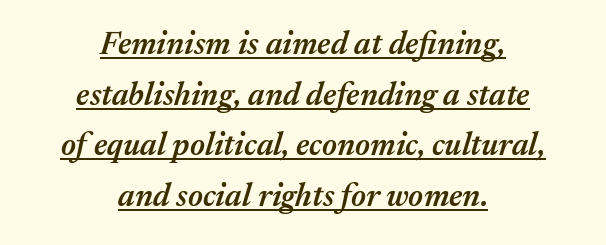
The image shows 32 px semibold type, italic (leaning right); set centered, normal line spacing (1.58x), normal letter spacing, underlined; medium stroke contrast and a medium x-height.
